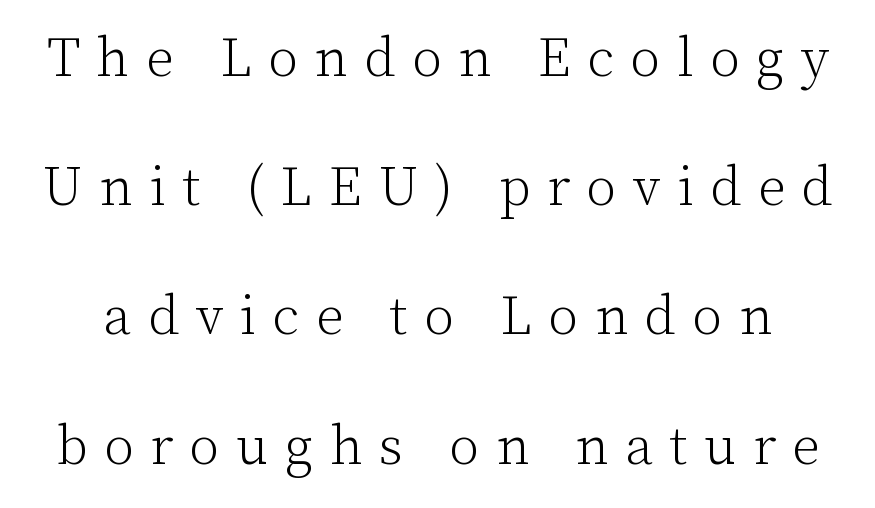
The image shows 55 px light serif type, upright; set loose line spacing (2.35x), unusually wide letter spacing (+0.3 em), not underlined; low stroke contrast and a medium x-height.
